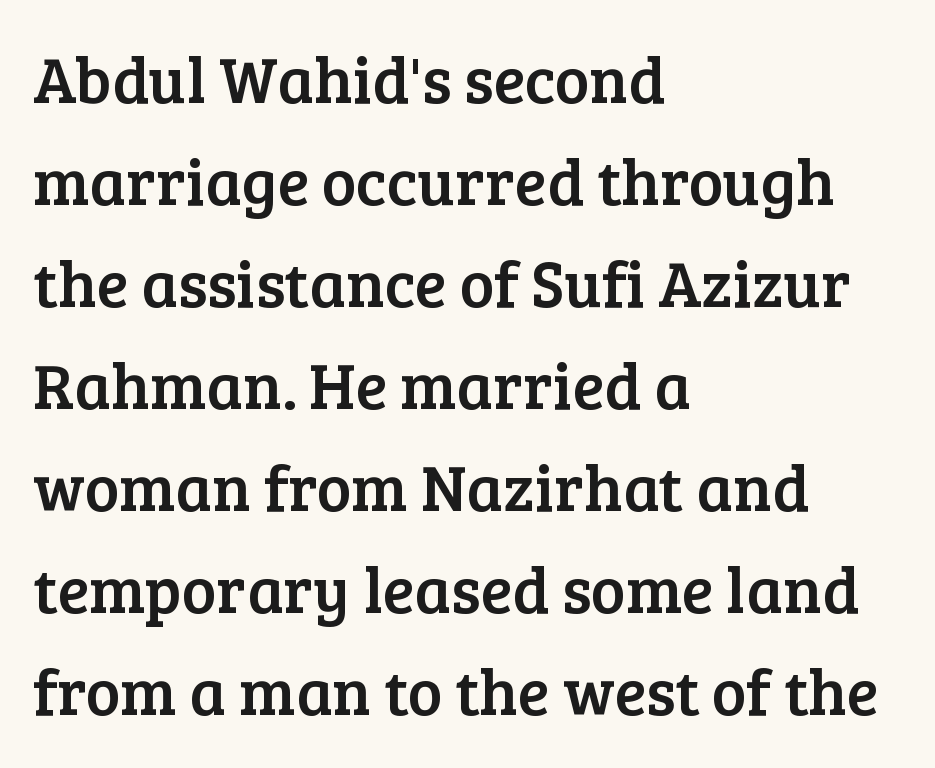
The image shows 65 px serif type, upright; set left-aligned, normal line spacing (1.57x), normal letter spacing, not underlined; low stroke contrast and a medium x-height.
